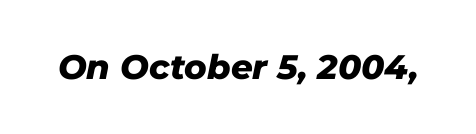
Think of a printed novel: that variable character pitch is what you see here. The typography opts for an oblique posture over an upright one. How heavy is the stroke? Heavy — this is a bold. The space directly below the letters is spotless. Does extra space separate the letters? No, they use regular spacing.
